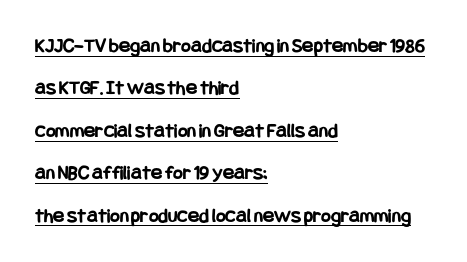
A typographer would call this underscored text. Compared with typical paragraphs, the rows here are farther apart. No italicization has been applied; the sample stays upright. A student would call this left alignment; a typographer would say flush left, rag right. A full-strength bold gives these letters their thick strokes. These lines keep a tight, regular rhythm from letter to letter.
